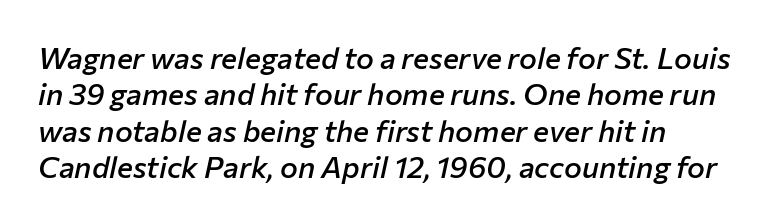
These lines keep a tight, regular rhythm from letter to letter. These words are printed semibold, heavier than regular yet not bold. The specimen reads as italic at a glance. The passage shown is typed in a proportional face where columns would drift. Lines of text with bare space underneath.
